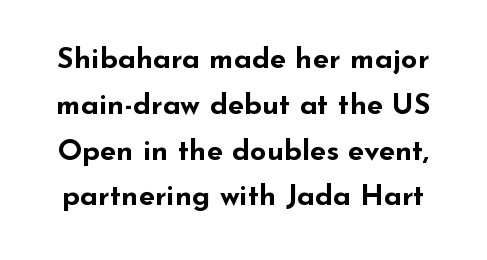
Q: Is the text bold? A: Yes.
Q: Is the text italic (slanted)? A: No, it is upright.
Q: Is the typeface a serif or a sans-serif typeface? A: Sans-serif.
Q: Is the text underlined? A: No.
Q: Is the spacing between letters normal or unusually wide? A: Normal.
Q: Is the spacing between lines tight, normal or loose? A: Normal.
Q: Width (condensed, normal, or wide)? A: Wide.
Q: Stroke contrast? A: Low.
Q: x-height? A: Small.
Q: Monospaced? A: No.
